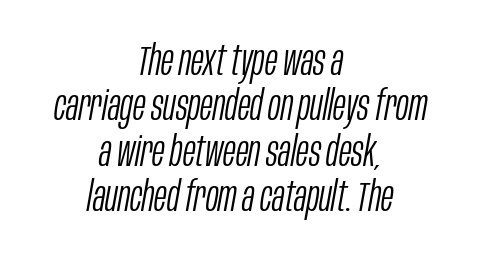
The image shows 42 px light, condensed type, italic (leaning right); set centered, tight line spacing (1.08x), normal letter spacing, not underlined; low stroke contrast and a large x-height.
